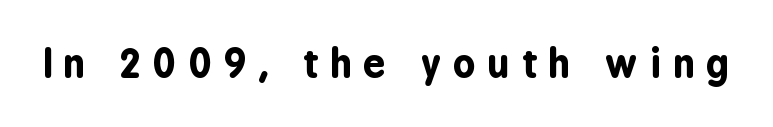
{"serif": "no", "italic": "no", "bold": "yes", "weight": "bold", "width": "condensed", "stroke_contrast": "low", "x_height": "medium", "monospaced": "no", "underline": "no", "letter_spacing": "wide", "letter_spacing_em": 0.31, "glyph_px": 39}
